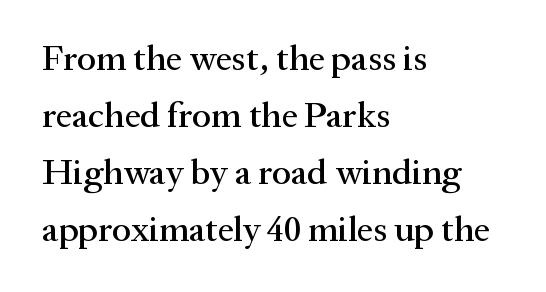
Q: Is the text italic (slanted)? A: No, it is upright.
Q: Is the typeface a serif or a sans-serif typeface? A: Serif.
Q: Is the text underlined? A: No.
Q: How is the paragraph aligned? A: Left-aligned.
Q: Is the spacing between letters normal or unusually wide? A: Normal.
Q: Is the spacing between lines tight, normal or loose? A: Normal.
Q: Width (condensed, normal, or wide)? A: Normal.
Q: Stroke contrast? A: Medium.
Q: x-height? A: Medium.
Q: Monospaced? A: No.
